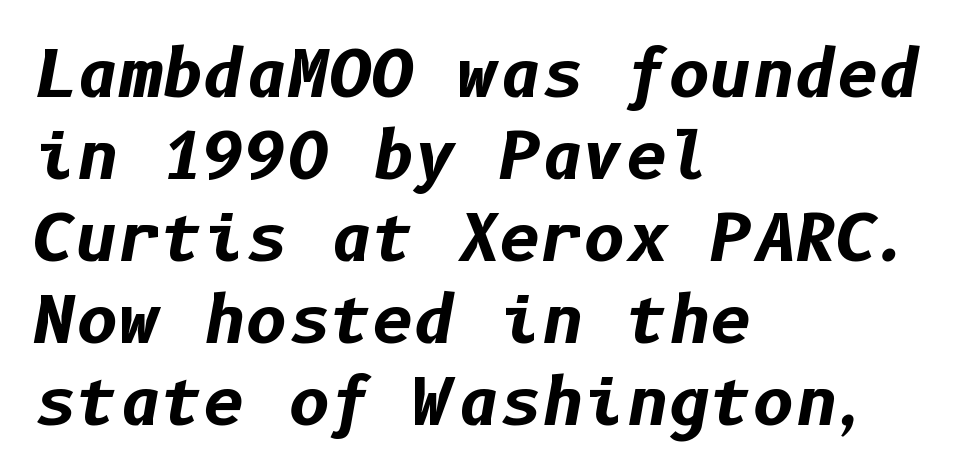
The image shows 65 px bold type, italic (leaning right); set left-aligned, normal line spacing (1.26x), normal letter spacing, not underlined; low stroke contrast and a medium x-height.
